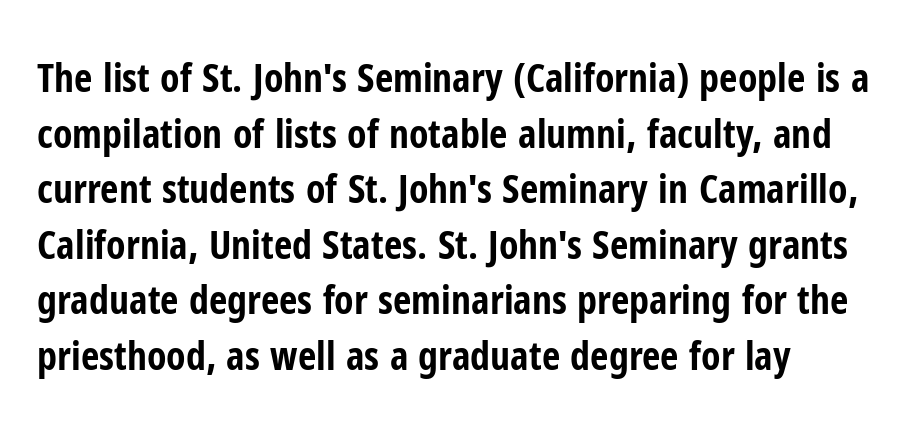
Q: Is the text bold? A: Yes.
Q: Is the text italic (slanted)? A: No, it is upright.
Q: Is the typeface a serif or a sans-serif typeface? A: Sans-serif.
Q: Is the text underlined? A: No.
Q: Is the spacing between letters normal or unusually wide? A: Normal.
Q: Is the spacing between lines tight, normal or loose? A: Normal.
Q: Width (condensed, normal, or wide)? A: Condensed.
Q: Stroke contrast? A: Low.
Q: x-height? A: Medium.
Q: Monospaced? A: No.
